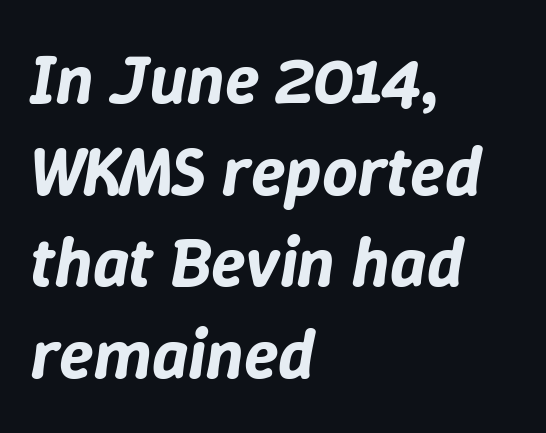
The image shows 70 px text type, italic (leaning right); set left-aligned, normal line spacing (1.31x), normal letter spacing, not underlined; low stroke contrast and a medium x-height.
